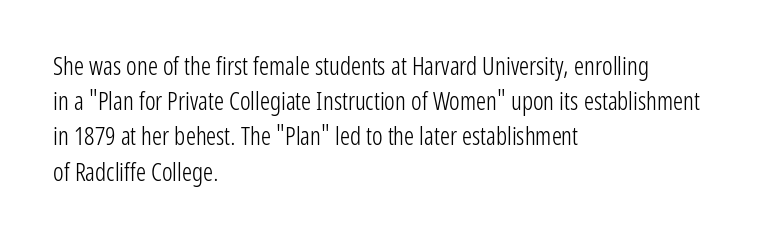
{"italic": "no", "bold": "no", "underline": "no", "align": "left", "line_spacing": "normal", "line_spacing_ratio": 1.41, "letter_spacing": "normal", "letter_spacing_em": 0.0, "glyph_px": 25}
